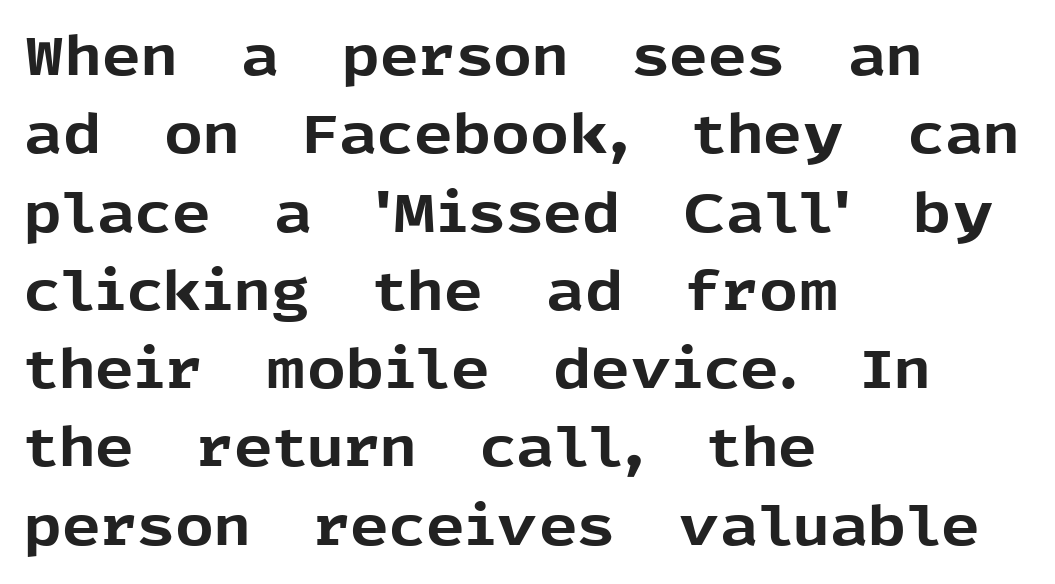
The image shows 54 px bold sans-serif type, upright; set left-aligned, normal line spacing (1.45x), normal letter spacing, not underlined; a medium x-height.
